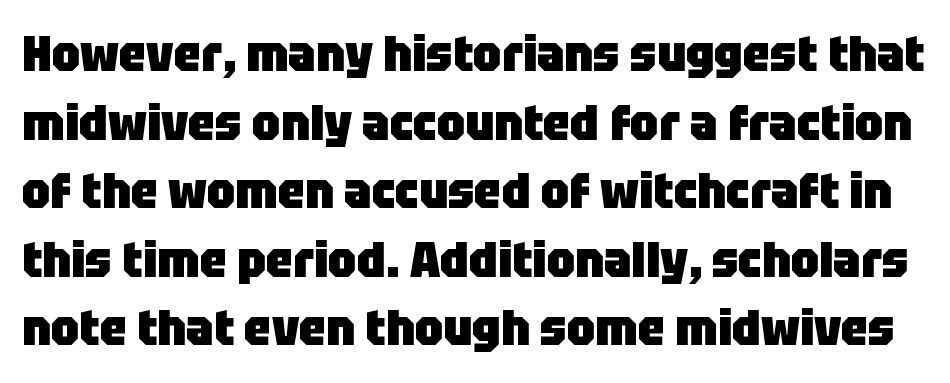
The image shows 49 px heavy sans-serif type, upright; set normal line spacing (1.4x), normal letter spacing, not underlined; low stroke contrast and a large x-height.
